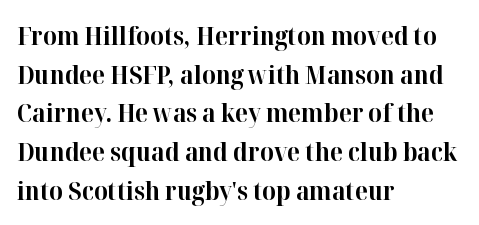
The image shows 26 px bold type, upright; set left-aligned, normal line spacing (1.49x), normal letter spacing, not underlined.
